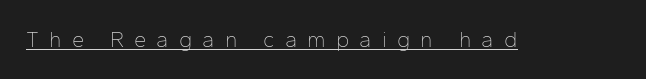
{"italic": "no", "bold": "no", "underline": "yes", "letter_spacing": "wide", "letter_spacing_em": 0.46, "glyph_px": 22}
